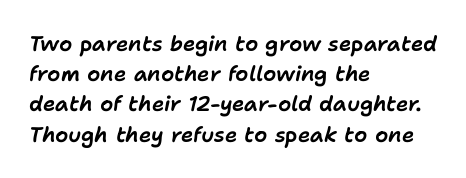
Q: Is the text italic (slanted)? A: Yes, it leans right by about 11 degrees.
Q: Is the text underlined? A: No.
Q: How is the paragraph aligned? A: Left-aligned.
Q: Is the spacing between letters normal or unusually wide? A: Normal.
Q: Is the spacing between lines tight, normal or loose? A: Normal.
